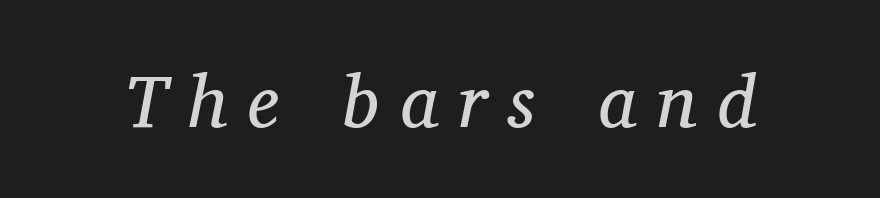
Q: Is the text bold? A: No.
Q: Is the text italic (slanted)? A: Yes, it leans right by about 11 degrees.
Q: Is the typeface a serif or a sans-serif typeface? A: Serif.
Q: Is the text underlined? A: No.
Q: Is the spacing between letters normal or unusually wide? A: Unusually wide.
Q: Width (condensed, normal, or wide)? A: Normal.
Q: Stroke contrast? A: Medium.
Q: x-height? A: Medium.
Q: Monospaced? A: No.
